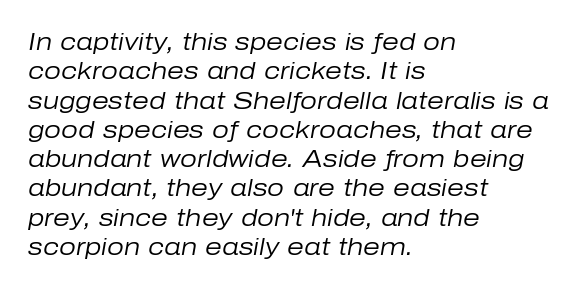
Alignment: flush left. Weight class: somewhere from thin through regular. Beneath every word, the page is bare. Compared with ordinary roman type, these characters are visibly tilted. The horizontal fit of the characters is conventional and even.
